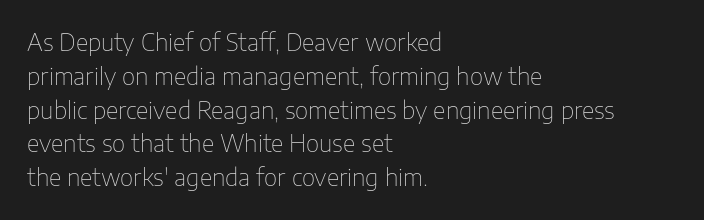
The image shows 23 px text type, upright; set left-aligned, normal line spacing (1.47x), normal letter spacing, not underlined.
